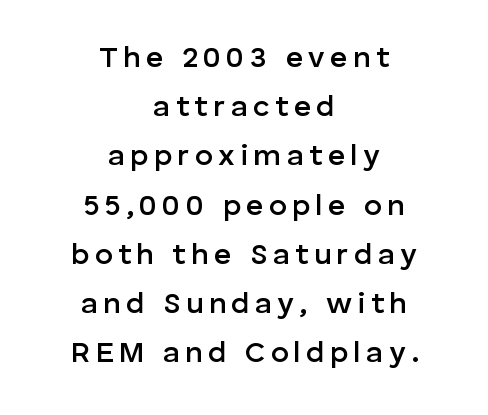
Its strokes are somewhat broadened, the hallmark of semibold type. The font's upright variant was chosen for this text. Horizontal alignment here is central, giving a formal, balanced look. Regarding leading, the lines here are spaced in the standard way.
